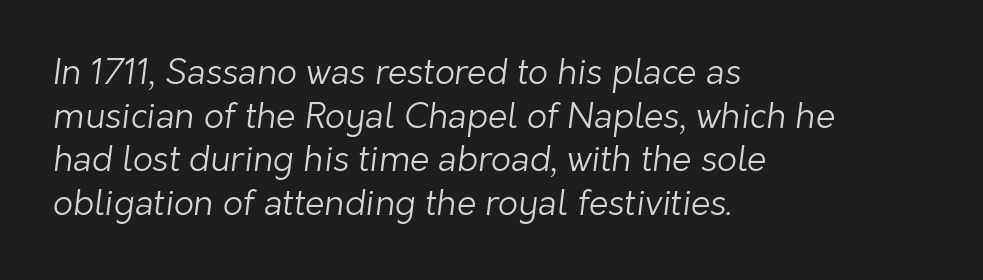
This reads as an unemphasized weight, regular at the heaviest. The typeface chosen for these lines omits serifs. Spacing between characters is what you'd get straight out of the box. Compared with typical paragraphs, the rows here are spaced about the same.
